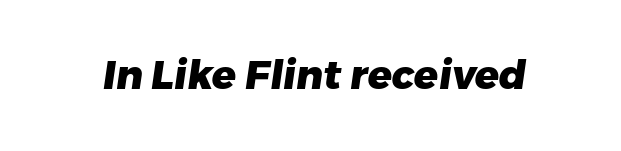
The passage shown has conventional tracking throughout. Type style note: lacks serifs. Proportional: the letters do not fall into vertical columns. The typesetting leans heavy: a genuine bold. Check under the words: just untouched page.
